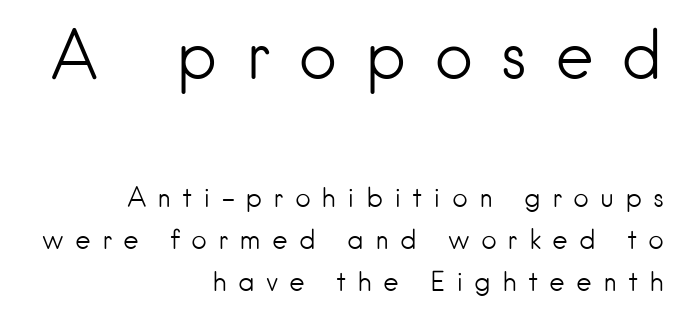
{"serif": "no", "italic": "no", "bold": "no", "weight": "light", "width": "normal", "stroke_contrast": "low", "x_height": "small", "monospaced": "no", "underline": "no", "align": "right", "line_spacing": "normal", "line_spacing_ratio": 1.56, "letter_spacing": "wide", "letter_spacing_em": 0.4, "larger_block": "first", "size_ratio": 2.48, "glyph_px": 67}
